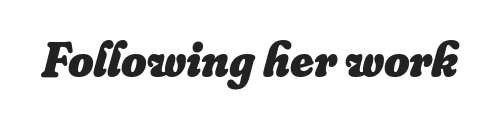
The image shows 49 px heavy type, italic (leaning right); set normal letter spacing, not underlined; low stroke contrast and a small x-height.
